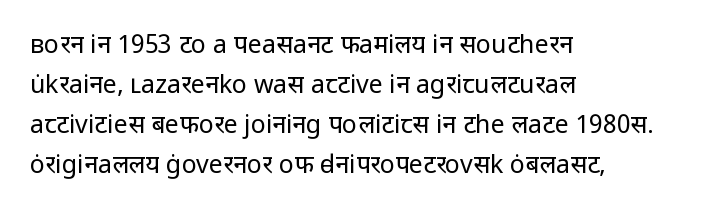
The area under the type is left untouched. A typesetter would mark this as roman, not italic. What's the leading like? Ordinary, nothing unusual. A typesetter would call this zero additional tracking. Which margin do the lines hug? The left one — the right edge is uneven. The cut favours lightness, reaching ordinary text weight at its darkest.
